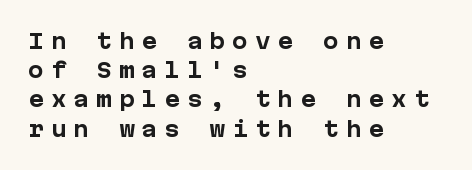
The image shows 21 px bold type, upright; set left-aligned, normal line spacing (1.39x), unusually wide letter spacing (+0.33 em), not underlined.
